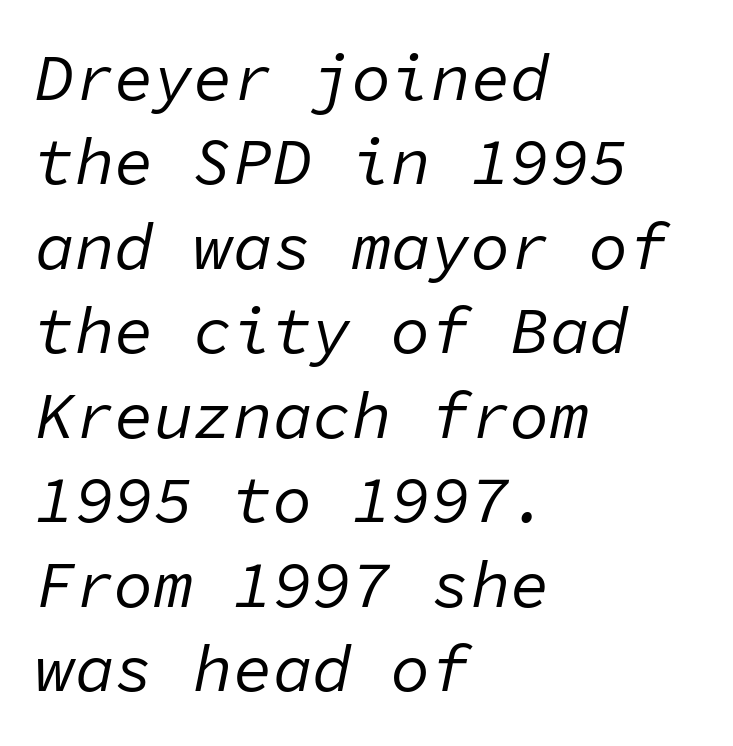
{"italic": "yes", "lean": "right", "slant_degrees": 11, "bold": "no", "weight": "regular", "width": "normal", "stroke_contrast": "low", "x_height": "medium", "monospaced": "yes", "underline": "no", "align": "left", "line_spacing": "normal", "line_spacing_ratio": 1.28, "letter_spacing": "normal", "letter_spacing_em": 0.0, "glyph_px": 66}
